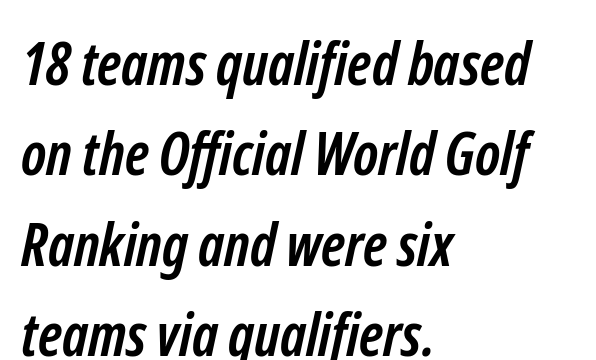
Q: Is the text bold? A: Yes.
Q: Is the typeface a serif or a sans-serif typeface? A: Sans-serif.
Q: Is the text underlined? A: No.
Q: How is the paragraph aligned? A: Left-aligned.
Q: Is the spacing between letters normal or unusually wide? A: Normal.
Q: Is the spacing between lines tight, normal or loose? A: Normal.
Q: Width (condensed, normal, or wide)? A: Condensed.
Q: Stroke contrast? A: Low.
Q: x-height? A: Medium.
Q: Monospaced? A: No.
